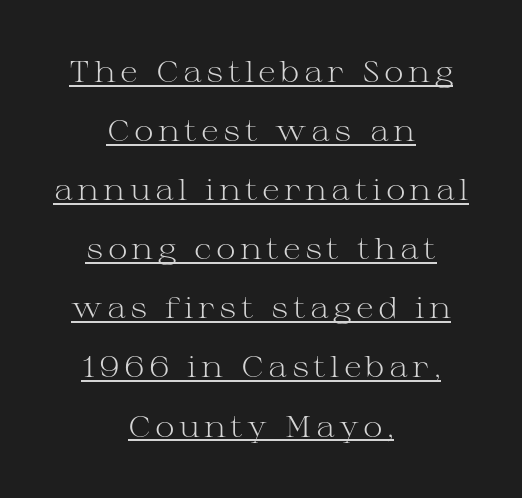
Q: Is the text bold? A: No.
Q: Is the text italic (slanted)? A: No, it is upright.
Q: Is the typeface a serif or a sans-serif typeface? A: Serif.
Q: Is the text underlined? A: Yes.
Q: How is the paragraph aligned? A: Centered.
Q: Is the spacing between lines tight, normal or loose? A: Loose.
Q: Width (condensed, normal, or wide)? A: Wide.
Q: Stroke contrast? A: Medium.
Q: x-height? A: Medium.
Q: Monospaced? A: No.
